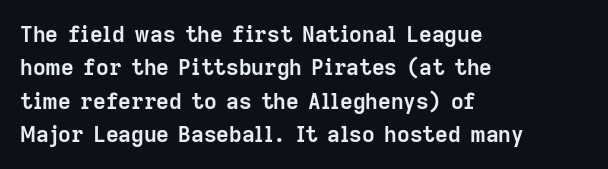
The image shows 22 px bold type, upright; set left-aligned, normal line spacing (1.52x), normal letter spacing, not underlined.
